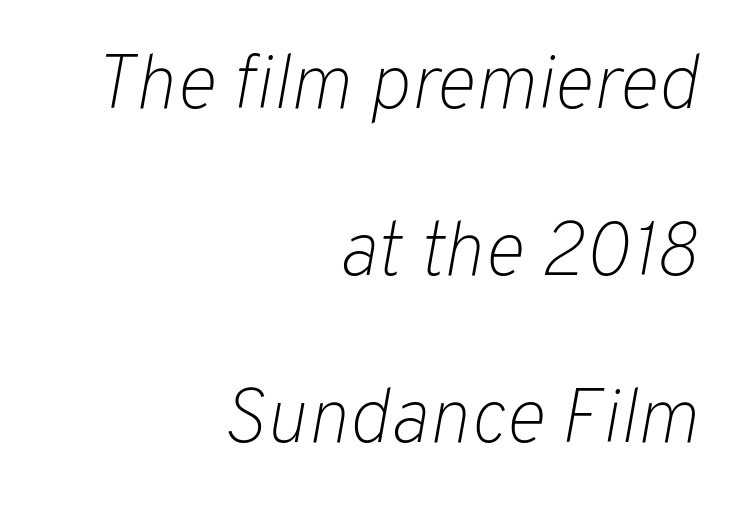
The image shows 77 px light type, italic (leaning right); set right-aligned, loose line spacing (2.17x), normal letter spacing, not underlined; low stroke contrast and a medium x-height.
